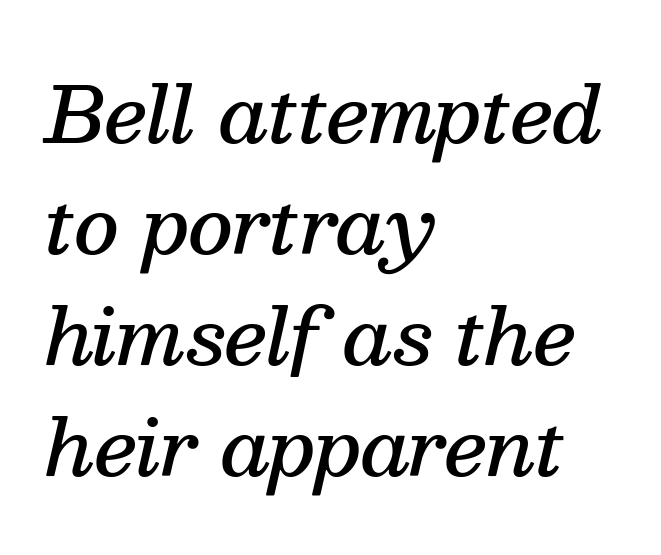
Q: Is the text bold? A: Semi-bold.
Q: Is the text italic (slanted)? A: Yes, it leans right by about 13 degrees.
Q: Is the typeface a serif or a sans-serif typeface? A: Serif.
Q: Is the text underlined? A: No.
Q: How is the paragraph aligned? A: Left-aligned.
Q: Is the spacing between letters normal or unusually wide? A: Normal.
Q: Is the spacing between lines tight, normal or loose? A: Normal.
Q: Width (condensed, normal, or wide)? A: Normal.
Q: Stroke contrast? A: Medium.
Q: x-height? A: Medium.
Q: Monospaced? A: No.
